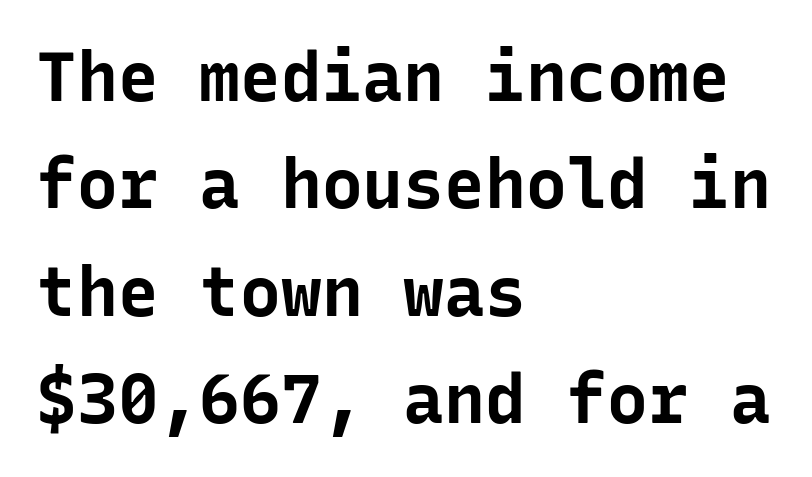
{"serif": "no", "italic": "no", "bold": "yes", "weight": "bold", "width": "normal", "stroke_contrast": "low", "x_height": "medium", "monospaced": "yes", "underline": "no", "align": "left", "line_spacing": "normal", "line_spacing_ratio": 1.58, "letter_spacing": "normal", "letter_spacing_em": 0.0, "glyph_px": 68}
